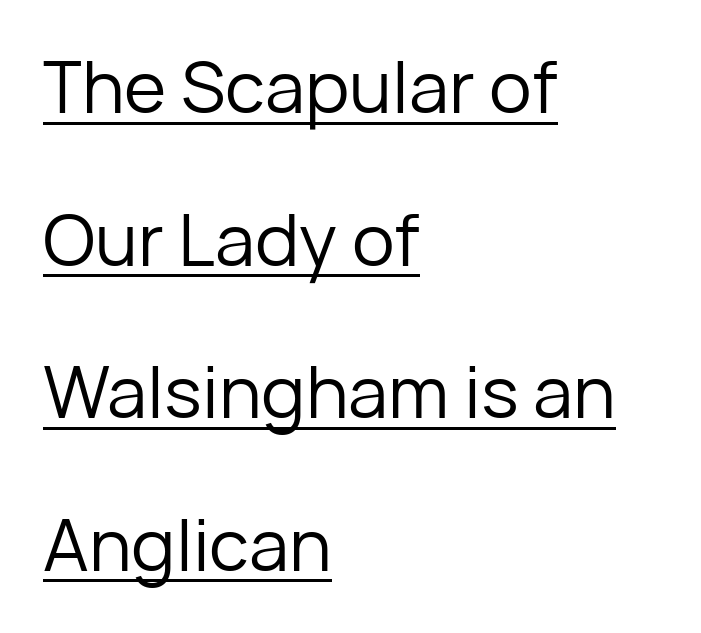
Unbolded letterforms with no extra heft. Leading: increased. Every stem runs plumb, perpendicular to the baseline. Glyph-to-glyph distance matches everyday printed text. Here the designer chose a conventional face with non-uniform glyph widths. Each line of the rendering has a horizontal stroke beneath the glyphs.
